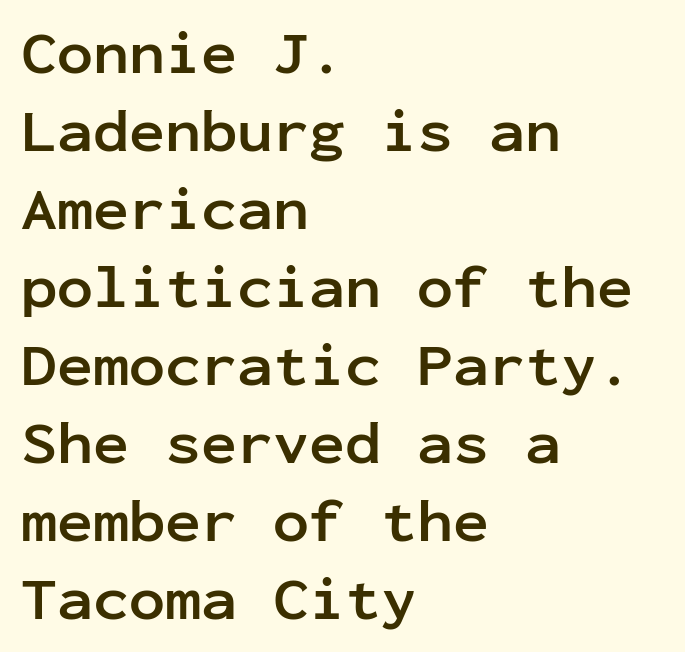
The image shows 60 px semibold sans-serif type, upright, monospaced; set left-aligned, normal line spacing (1.3x), normal letter spacing, not underlined; low stroke contrast and a medium x-height.
